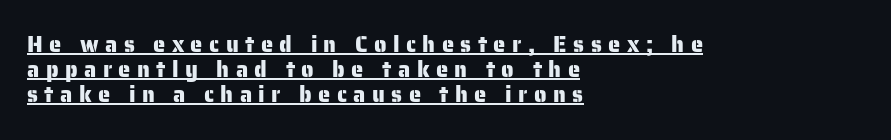
{"italic": "no", "underline": "yes", "align": "left", "line_spacing": "tight", "line_spacing_ratio": 1.14, "letter_spacing": "wide", "letter_spacing_em": 0.29, "glyph_px": 22}
